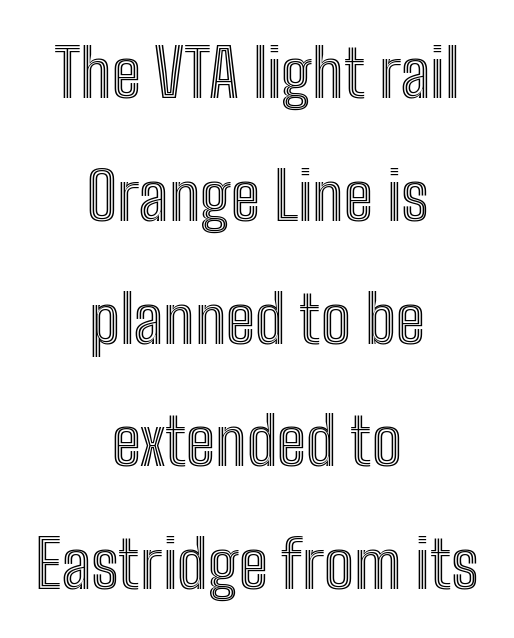
{"italic": "no", "width": "condensed", "x_height": "medium", "monospaced": "no", "underline": "no", "align": "center", "line_spacing_ratio": 1.86, "letter_spacing": "normal", "letter_spacing_em": 0.0, "glyph_px": 66}
